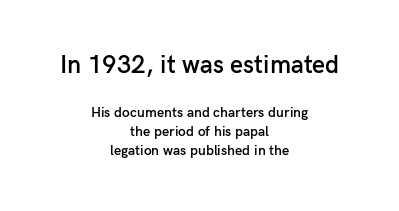
The image shows 25 px text type, upright; set centered, normal line spacing (1.36x), normal letter spacing, not underlined; the first (top) block is 1.79x larger.
